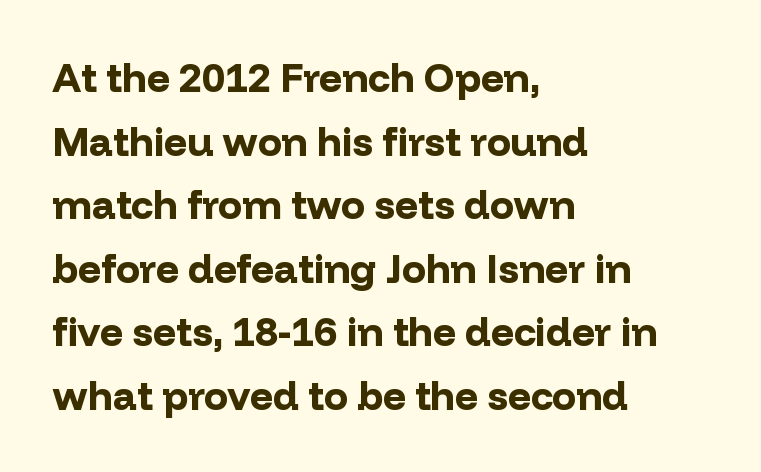
Decoration check: the copy has no underline. The sample has been set heavy, in full bold. Letter spacing: default. Upright lettering throughout.
